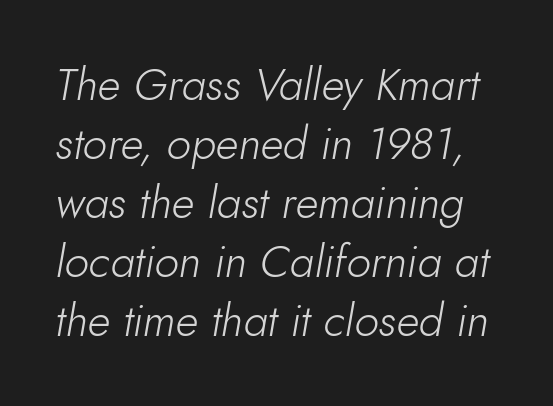
{"italic": "yes", "lean": "right", "slant_degrees": 10, "bold": "no", "weight": "light", "width": "normal", "stroke_contrast": "low", "x_height": "small", "monospaced": "no", "underline": "no", "line_spacing": "normal", "line_spacing_ratio": 1.34, "letter_spacing": "normal", "letter_spacing_em": 0.0, "glyph_px": 44}
